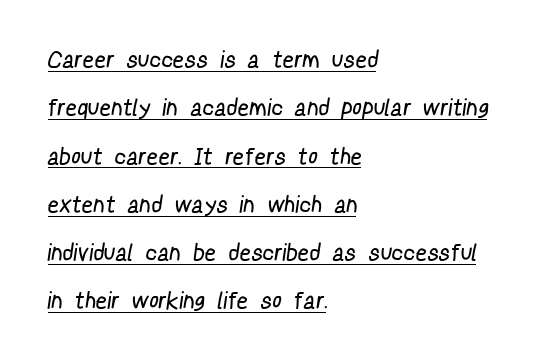
Heaviness? Minimal to ordinary, like unemphasized prose. How would I describe the line gaps? Wide and relaxed. A rule runs beneath these lines of type. Teacher's note: observe the even left margin — that is flush-left alignment.
